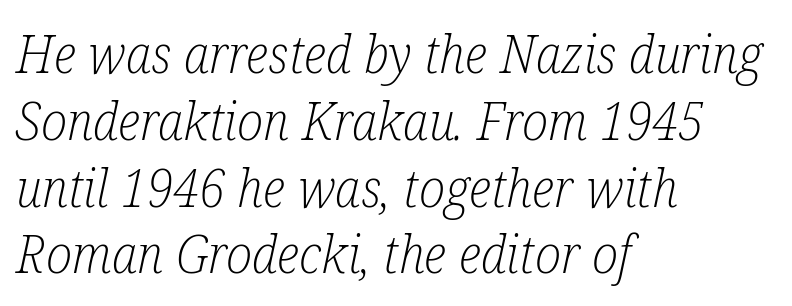
The compositor pushed each line to the left boundary. A typesetter would label this face a serif. The rendering uses natural spacing where letterforms have individual widths. Has an underline been added? It has not.
